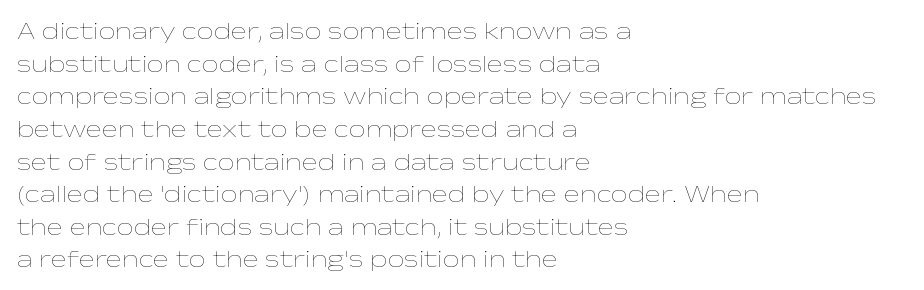
Plain, unruled lines of type. Ordinary non-slanted type is in use. Does extra space separate the letters? No, they use regular spacing. This is not heavy type; no bold has been used. These lines sit exactly where default settings would place them. Reading down the block, your eye returns to a fixed left position each line.
